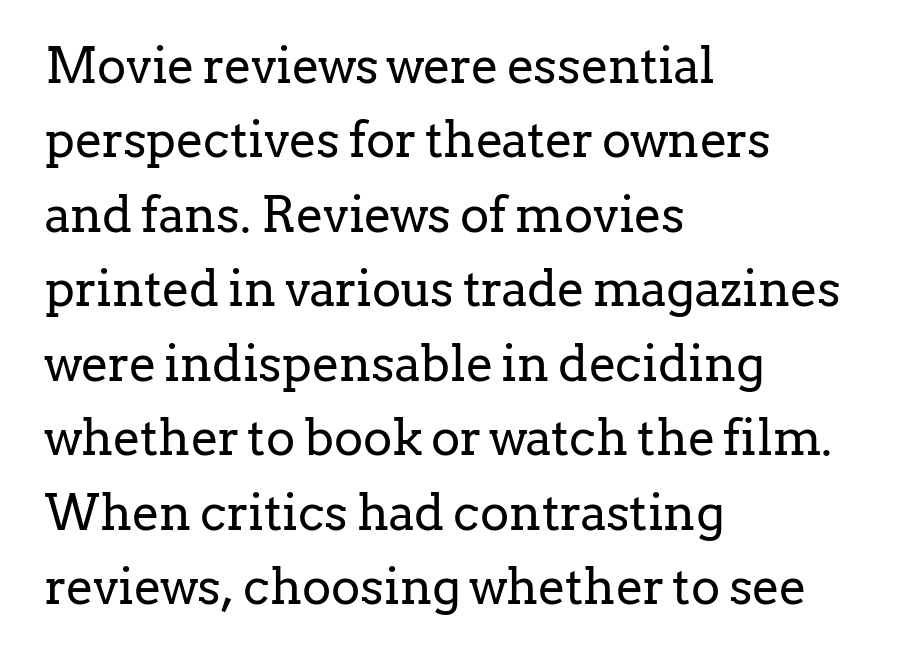
The image shows 49 px regular-weight serif type, upright; set left-aligned, normal line spacing (1.52x), normal letter spacing, not underlined; low stroke contrast and a medium x-height.
